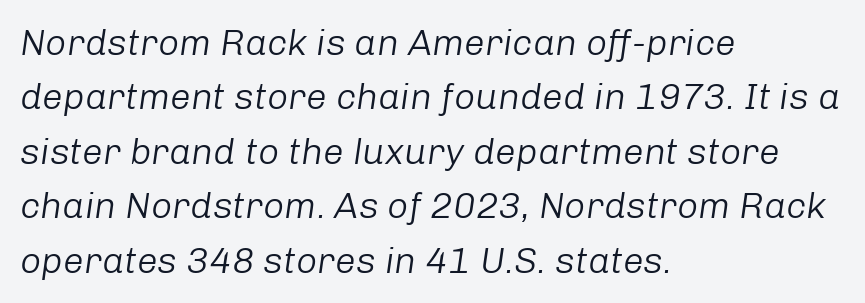
Q: Is the text bold? A: No.
Q: Is the text italic (slanted)? A: Yes, it leans right by about 8 degrees.
Q: Is the text underlined? A: No.
Q: How is the paragraph aligned? A: Left-aligned.
Q: Is the spacing between letters normal or unusually wide? A: Normal.
Q: Is the spacing between lines tight, normal or loose? A: Normal.
Q: Width (condensed, normal, or wide)? A: Normal.
Q: Stroke contrast? A: Low.
Q: x-height? A: Medium.
Q: Monospaced? A: No.
